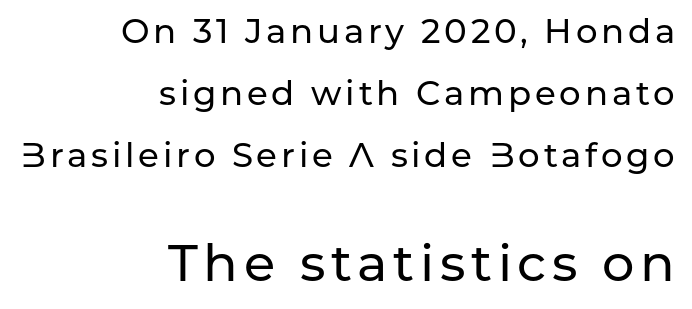
Q: Is the text italic (slanted)? A: No, it is upright.
Q: Is the typeface a serif or a sans-serif typeface? A: Sans-serif.
Q: Is the text underlined? A: No.
Q: How is the paragraph aligned? A: Right-aligned.
Q: Which block of text is set in a larger size, the first (top) or the second (bottom)? A: The second (bottom) one.
Q: Width (condensed, normal, or wide)? A: Normal.
Q: Stroke contrast? A: Low.
Q: x-height? A: Medium.
Q: Monospaced? A: No.
